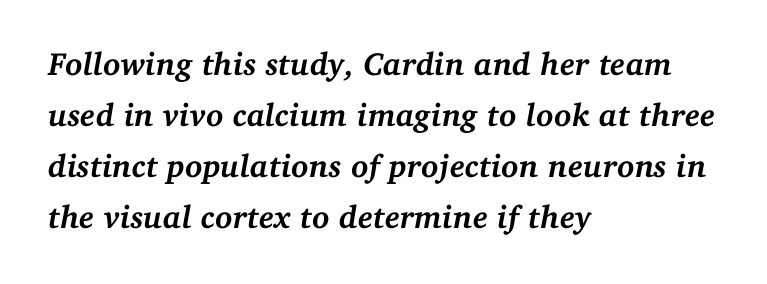
Underline: absent. The rendering keeps characters at their native spacing. If you drew a ruler down the left edge, every line would touch it. Heft: maximum for text — a bold.
